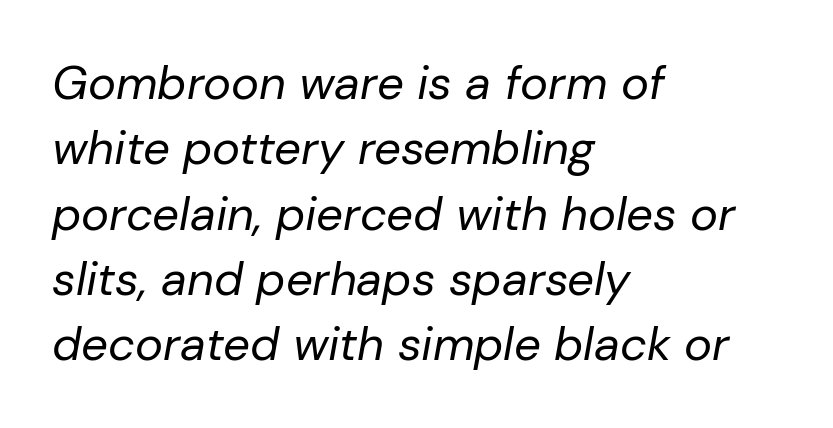
Q: Is the text bold? A: No.
Q: Is the text italic (slanted)? A: Yes, it leans right by about 10 degrees.
Q: Is the text underlined? A: No.
Q: How is the paragraph aligned? A: Left-aligned.
Q: Is the spacing between letters normal or unusually wide? A: Normal.
Q: Is the spacing between lines tight, normal or loose? A: Normal.
Q: Width (condensed, normal, or wide)? A: Normal.
Q: Stroke contrast? A: Low.
Q: x-height? A: Medium.
Q: Monospaced? A: No.
